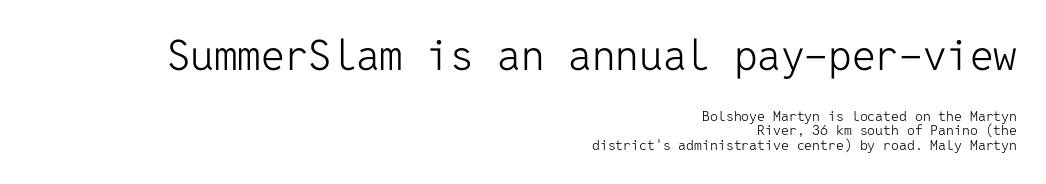
The image shows 42 px light sans-serif type, upright, monospaced; set right-aligned, tight line spacing (1.05x), normal letter spacing, not underlined; the first (top) block is 3.0x larger; low stroke contrast and a medium x-height.
